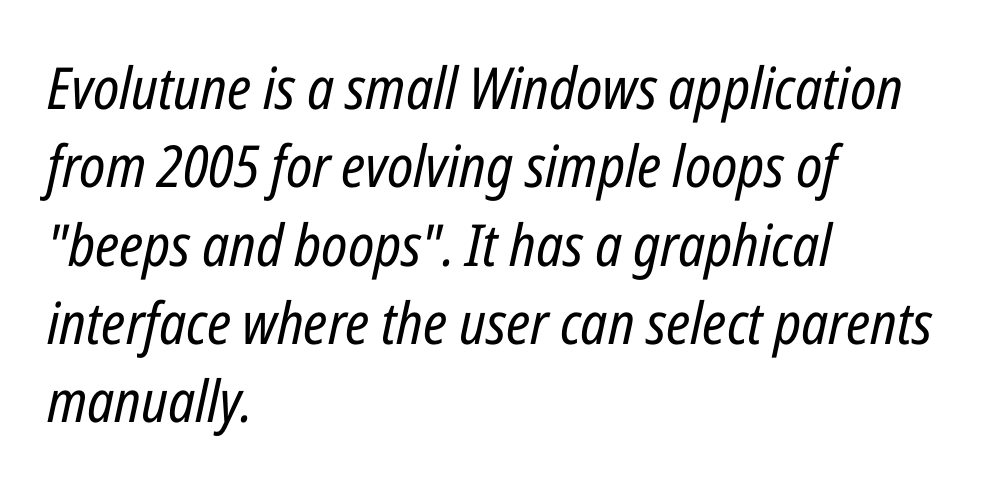
Descender tails drop into unmarked territory. Compared with ordinary roman type, these characters are visibly tilted. Short note: letters normally spaced. The lines sit at an ordinary, default distance from one another. Short and long lines alike share a common starting point at left.
